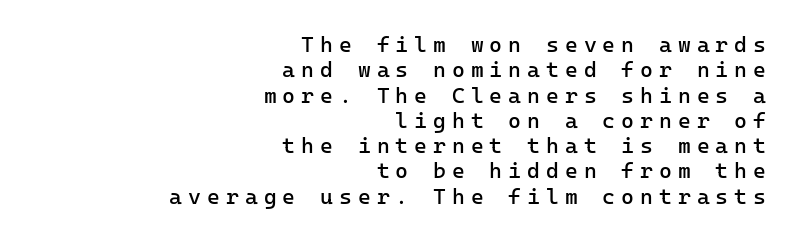
Q: Is the text bold? A: No.
Q: Is the text italic (slanted)? A: No, it is upright.
Q: Is the text underlined? A: No.
Q: How is the paragraph aligned? A: Right-aligned.
Q: Is the spacing between letters normal or unusually wide? A: Unusually wide.
Q: Is the spacing between lines tight, normal or loose? A: Tight.
